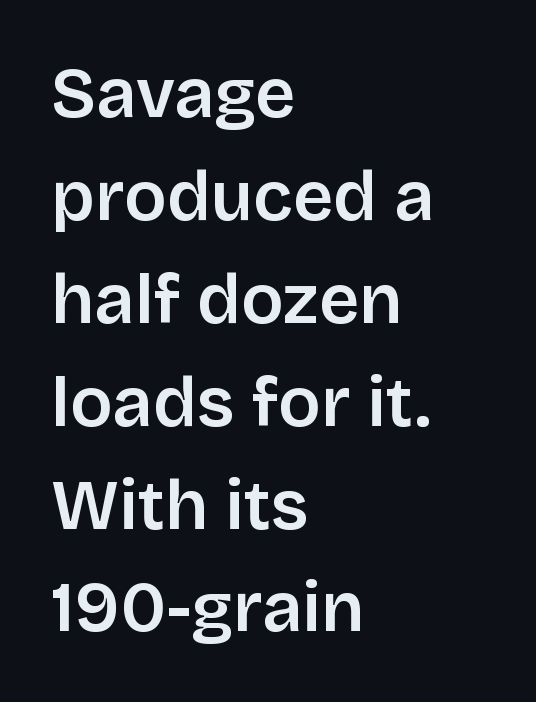
One-word summary of the alignment: left. The specimen reads as upright at a glance. What stands out about the letter spacing? Nothing — it is the standard amount. Every letter is mildly thick-stroked: semibold rather than bold.
